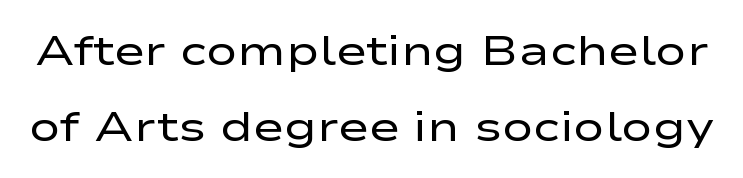
The image shows 42 px regular-weight, wide sans-serif type, upright; set line spacing 1.8x, normal letter spacing, not underlined; low stroke contrast and a medium x-height.
